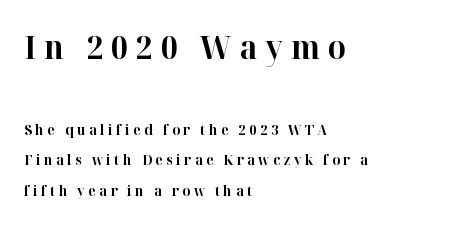
The image shows 32 px bold serif type, upright; set left-aligned, loose line spacing (2.19x), unusually wide letter spacing (+0.25 em), not underlined; the first (top) block is 2.29x larger; high stroke contrast and a medium x-height.
